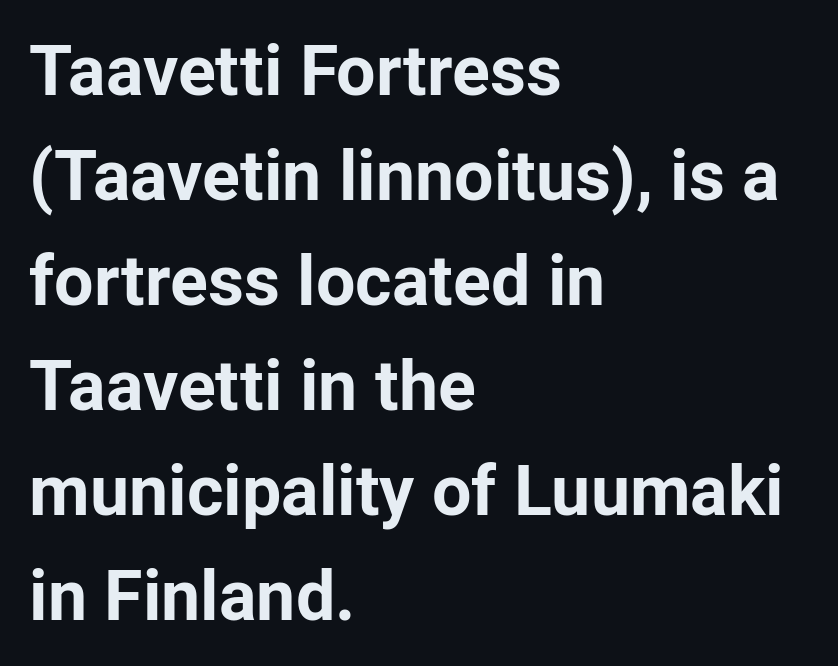
Q: Is the text bold? A: Yes.
Q: Is the text italic (slanted)? A: No, it is upright.
Q: Is the typeface a serif or a sans-serif typeface? A: Sans-serif.
Q: Is the text underlined? A: No.
Q: How is the paragraph aligned? A: Left-aligned.
Q: Is the spacing between letters normal or unusually wide? A: Normal.
Q: Is the spacing between lines tight, normal or loose? A: Normal.
Q: Width (condensed, normal, or wide)? A: Normal.
Q: Stroke contrast? A: Low.
Q: x-height? A: Medium.
Q: Monospaced? A: No.
